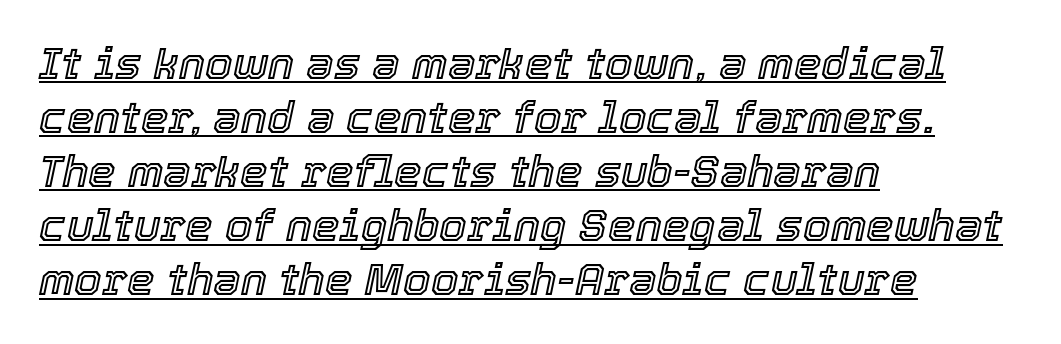
{"italic": "yes", "lean": "right", "slant_degrees": 12, "width": "normal", "x_height": "medium", "monospaced": "no", "underline": "yes", "align": "left", "line_spacing_ratio": 1.23, "letter_spacing": "normal", "letter_spacing_em": 0.0, "glyph_px": 44}
